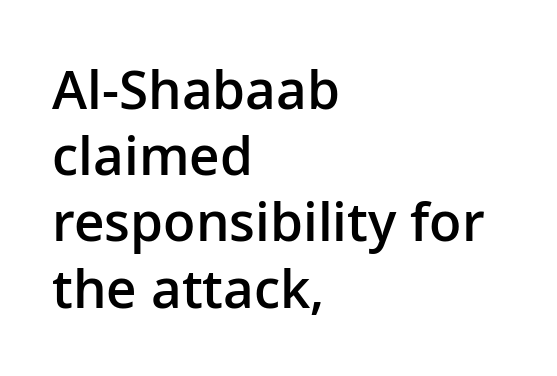
The image shows 53 px semibold sans-serif type, upright; set left-aligned, normal line spacing (1.25x), normal letter spacing, not underlined; low stroke contrast and a medium x-height.
